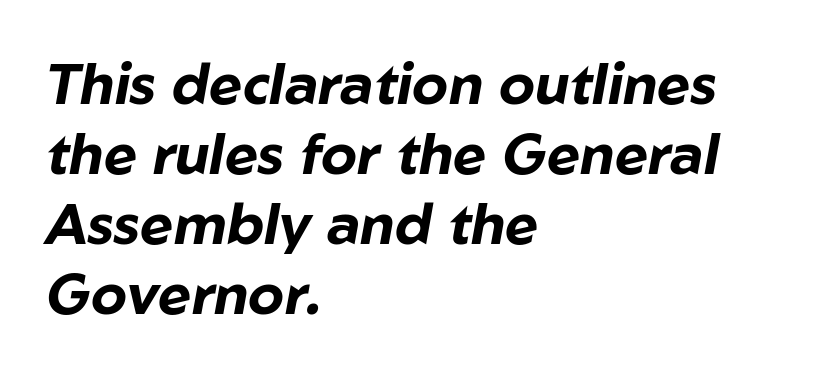
The image shows 57 px bold type, italic (leaning right); set left-aligned, line spacing 1.23x, normal letter spacing, not underlined; low stroke contrast and a medium x-height.
